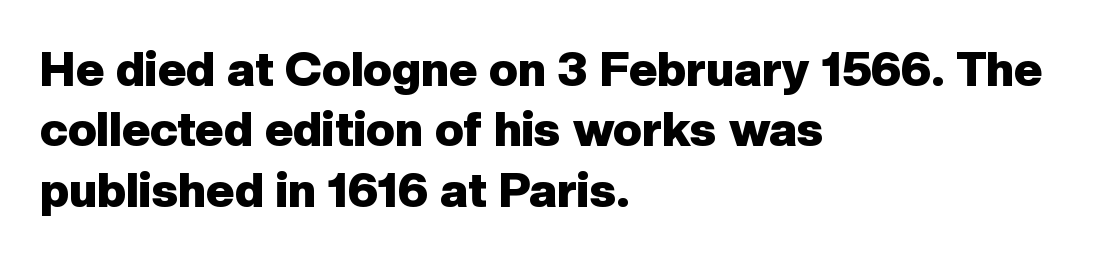
The rendering uses natural spacing where letterforms have individual widths. The type family on display is of the sans-serif kind. Bold? Absolutely — the strokes are thick and heavy. Lines of text with bare space underneath.
